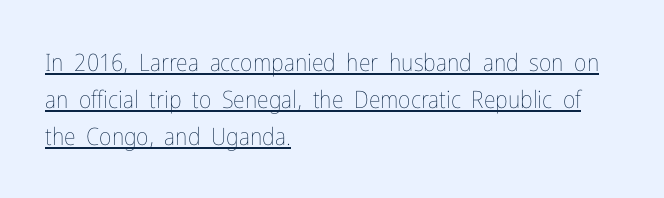
A typesetter would mark this as roman, not italic. The passage shown stacks its lines at a standard gap. The face used here appears with an underline applied. In CSS terms this would be text-align: left.
